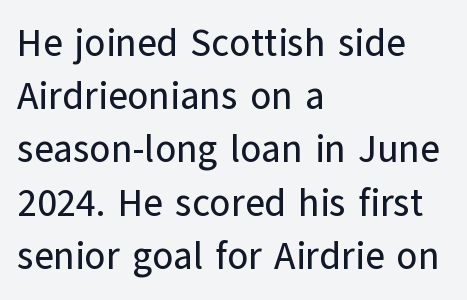
Left-aligned paragraph, ragged on the right. These lines were composed using upright roman letters. Successive baselines arrive at the customary interval. The baseline area is clear.
